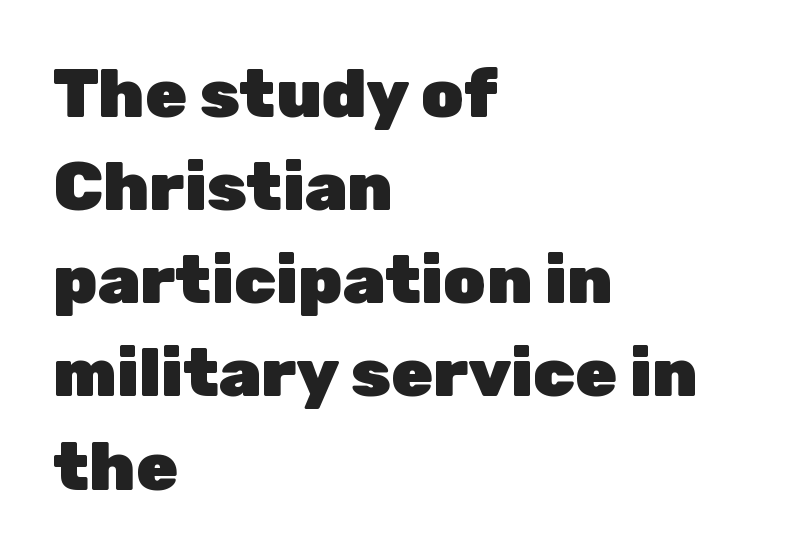
Q: Is the text bold? A: Yes.
Q: Is the text italic (slanted)? A: No, it is upright.
Q: Is the typeface a serif or a sans-serif typeface? A: Sans-serif.
Q: Is the text underlined? A: No.
Q: How is the paragraph aligned? A: Left-aligned.
Q: Is the spacing between letters normal or unusually wide? A: Normal.
Q: Is the spacing between lines tight, normal or loose? A: Normal.
Q: Width (condensed, normal, or wide)? A: Normal.
Q: Stroke contrast? A: Low.
Q: x-height? A: Medium.
Q: Monospaced? A: No.
